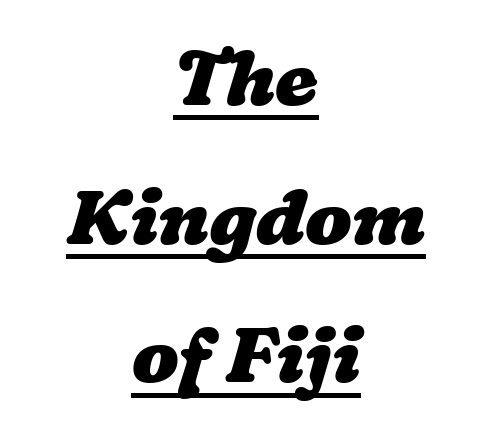
The image shows 77 px heavy, wide type; set centered, line spacing 1.8x, normal letter spacing, underlined; low stroke contrast and a medium x-height.
